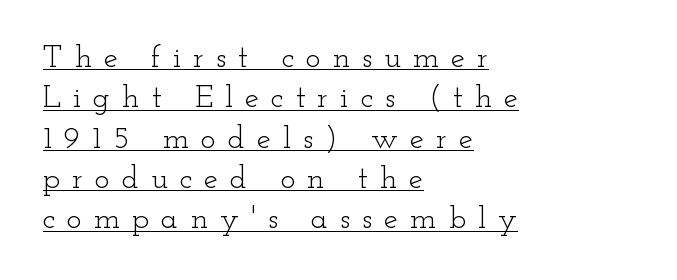
Q: Is the text bold? A: No.
Q: Is the text italic (slanted)? A: No, it is upright.
Q: Is the typeface a serif or a sans-serif typeface? A: Serif.
Q: Is the text underlined? A: Yes.
Q: How is the paragraph aligned? A: Left-aligned.
Q: Is the spacing between letters normal or unusually wide? A: Unusually wide.
Q: Is the spacing between lines tight, normal or loose? A: Normal.
Q: Width (condensed, normal, or wide)? A: Wide.
Q: Stroke contrast? A: Low.
Q: x-height? A: Small.
Q: Monospaced? A: No.
